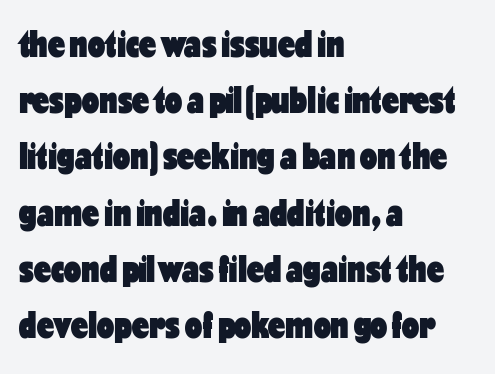
The lettering stays uniformly vertical, giving the passage a roman look. Horizontal alignment here is leftward, the default for most running prose. Type style note: lacks serifs. Regarding leading, the lines here are spaced in the standard way. Chunky letters — that's bold for sure. This sample uses plain, unmodified letter spacing.
